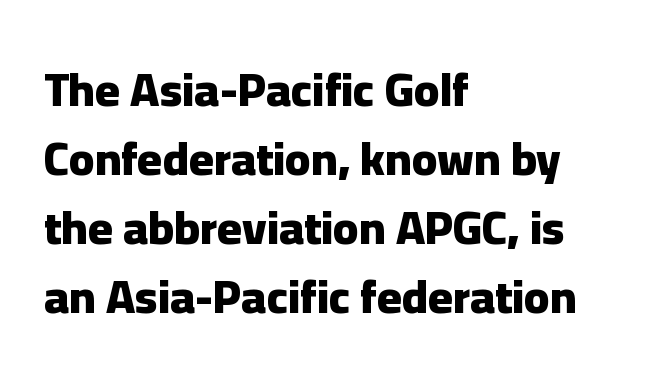
These lines keep a tight, regular rhythm from letter to letter. Are there feet on the stems? There aren't — it's a sans. Anything drawn beneath the words? Only blank space. This is the regular roman posture of the typeface. Notice how the passage keeps a crisp vertical edge on the left only. Evenly set lines give the paragraph a standard silhouette.
